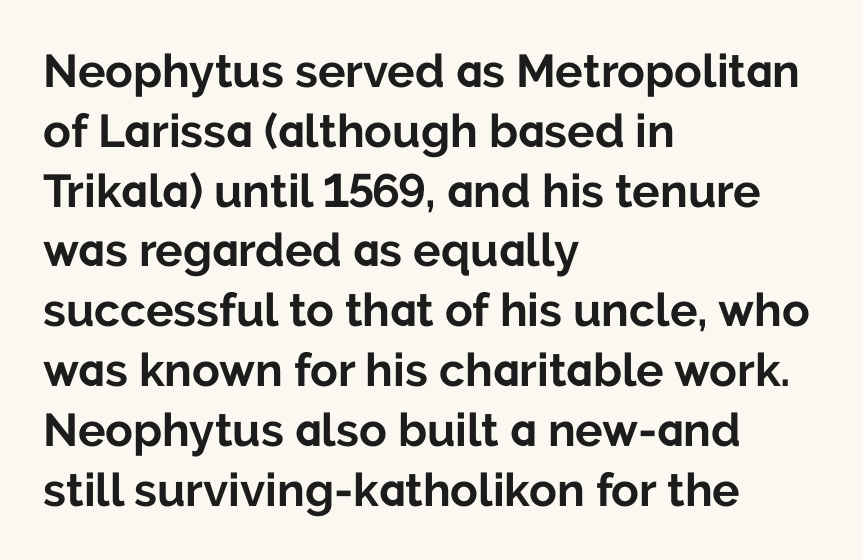
The image shows 46 px bold sans-serif type, upright; set left-aligned, normal line spacing (1.3x), normal letter spacing, not underlined; low stroke contrast and a medium x-height.
